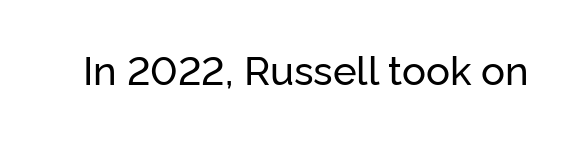
Q: Is the text italic (slanted)? A: No, it is upright.
Q: Is the typeface a serif or a sans-serif typeface? A: Sans-serif.
Q: Is the text underlined? A: No.
Q: Is the spacing between letters normal or unusually wide? A: Normal.
Q: Width (condensed, normal, or wide)? A: Normal.
Q: Stroke contrast? A: Low.
Q: x-height? A: Medium.
Q: Monospaced? A: No.
